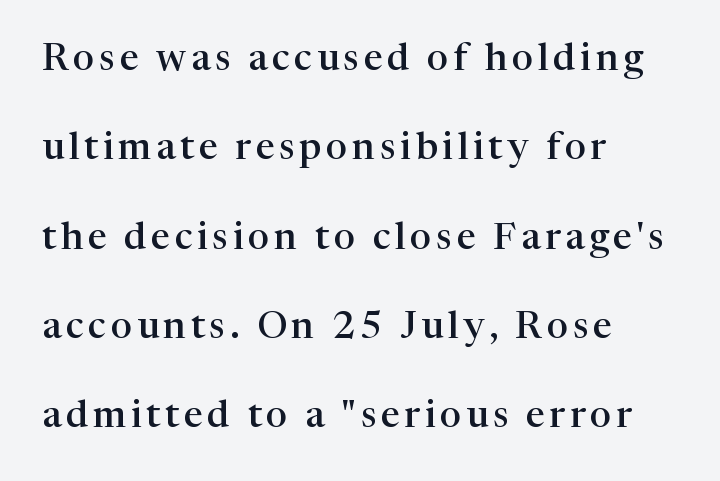
The image shows 38 px semibold serif type, upright; set left-aligned, loose line spacing (2.35x), not underlined; high stroke contrast and a medium x-height.
